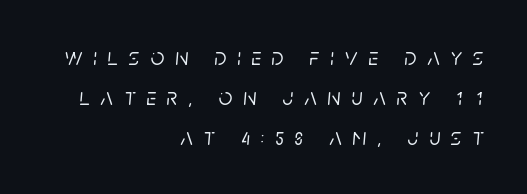
Where is the straight margin? On the right. Plain, unruled lines of type. The line texture is sparse and dotted thanks to wide tracking. Characters are canted at an angle relative to the baseline's perpendicular.
